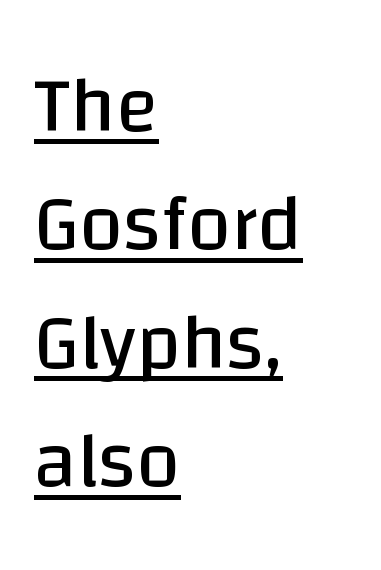
The image shows 79 px regular-weight sans-serif type, upright; set left-aligned, normal line spacing (1.5x), normal letter spacing, underlined; low stroke contrast and a large x-height.
